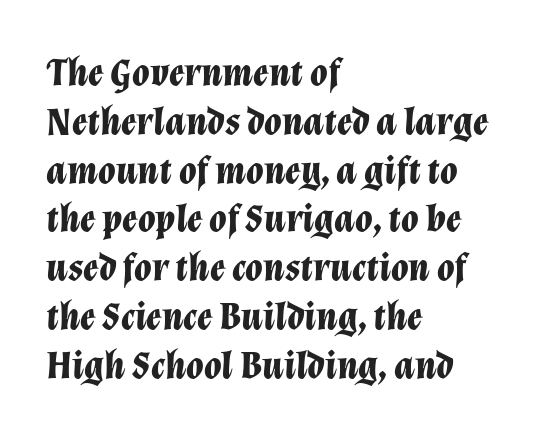
The image shows 40 px bold type, italic (leaning right); set left-aligned, line spacing 1.22x, normal letter spacing, not underlined; low stroke contrast and a medium x-height.
